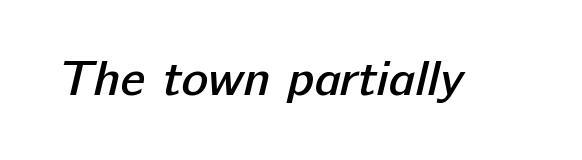
The image shows 50 px semibold sans-serif type; set normal letter spacing, not underlined; low stroke contrast and a medium x-height.
